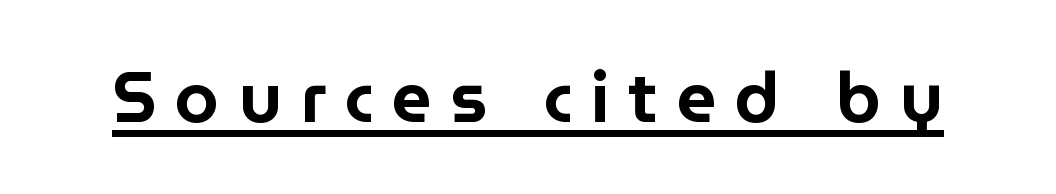
{"serif": "no", "italic": "no", "width": "normal", "stroke_contrast": "low", "x_height": "medium", "monospaced": "no", "underline": "yes", "letter_spacing": "wide", "letter_spacing_em": 0.26, "glyph_px": 71}
